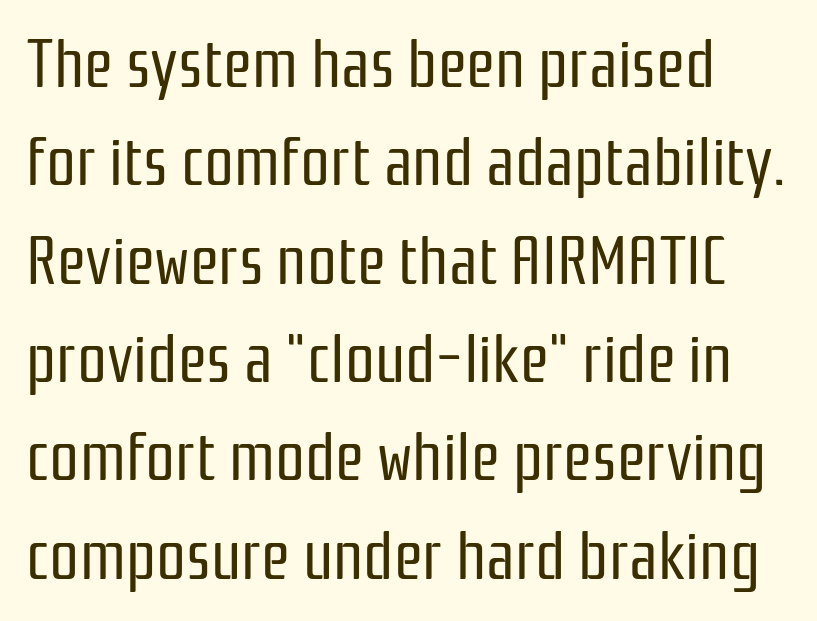
The image shows 66 px regular-weight, condensed sans-serif type, upright; set normal line spacing (1.49x), normal letter spacing, not underlined; low stroke contrast and a medium x-height.
